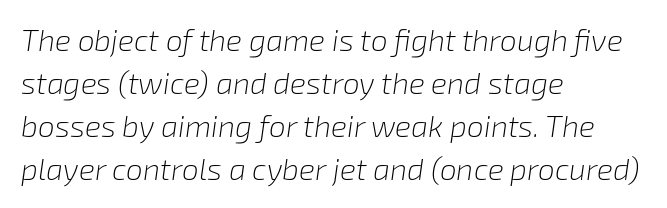
{"italic": "yes", "lean": "right", "slant_degrees": 8, "bold": "no", "weight": "light", "width": "normal", "stroke_contrast": "low", "x_height": "medium", "monospaced": "no", "underline": "no", "align": "left", "line_spacing": "normal", "line_spacing_ratio": 1.43, "letter_spacing": "normal", "letter_spacing_em": 0.0, "glyph_px": 30}
